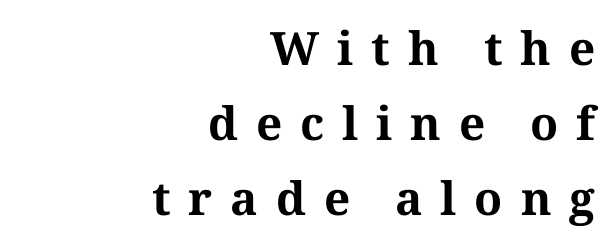
Vertical strokes here are truly vertical. Observe the serifs anchoring each vertical stroke in this sample. The designer left line spacing at the default. A typesetter would call this proportional, since set widths differ per character. Right-aligned paragraph, ragged on the left.
